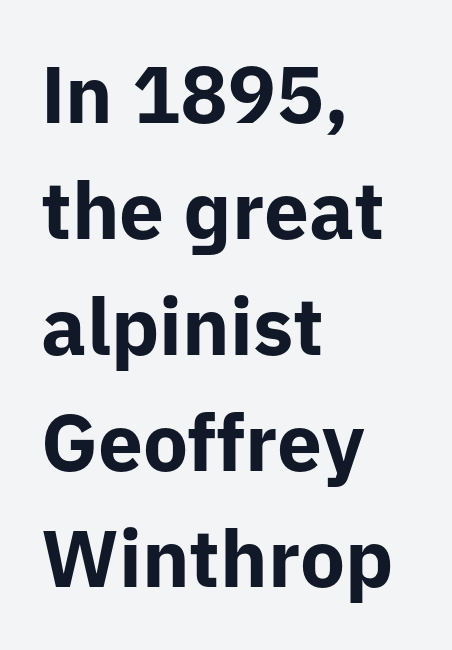
{"serif": "no", "italic": "no", "bold": "yes", "weight": "bold", "width": "normal", "stroke_contrast": "low", "x_height": "medium", "monospaced": "no", "underline": "no", "align": "left", "line_spacing": "normal", "line_spacing_ratio": 1.45, "letter_spacing": "normal", "letter_spacing_em": 0.0, "glyph_px": 80}
